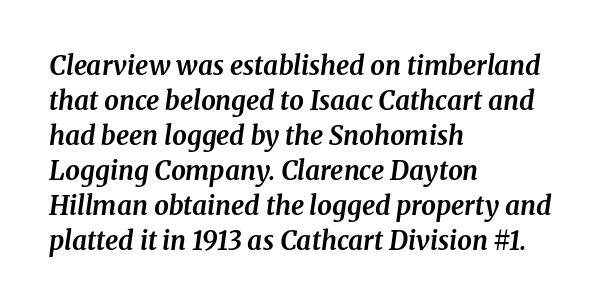
Q: Is the text bold? A: Yes.
Q: Is the text italic (slanted)? A: Yes, it leans right by about 8 degrees.
Q: Is the text underlined? A: No.
Q: How is the paragraph aligned? A: Left-aligned.
Q: Is the spacing between letters normal or unusually wide? A: Normal.
Q: Is the spacing between lines tight, normal or loose? A: Normal.
